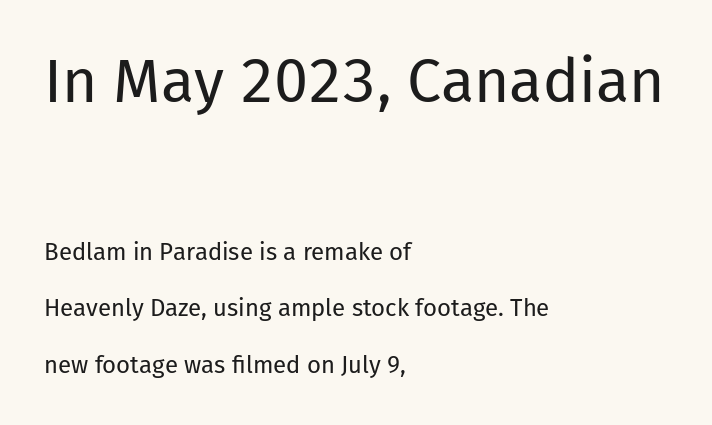
{"serif": "no", "italic": "no", "bold": "no", "weight": "regular", "width": "normal", "stroke_contrast": "low", "x_height": "medium", "monospaced": "no", "underline": "no", "align": "left", "line_spacing": "loose", "line_spacing_ratio": 2.36, "letter_spacing": "normal", "letter_spacing_em": 0.0, "larger_block": "first", "size_ratio": 2.54, "glyph_px": 61}
